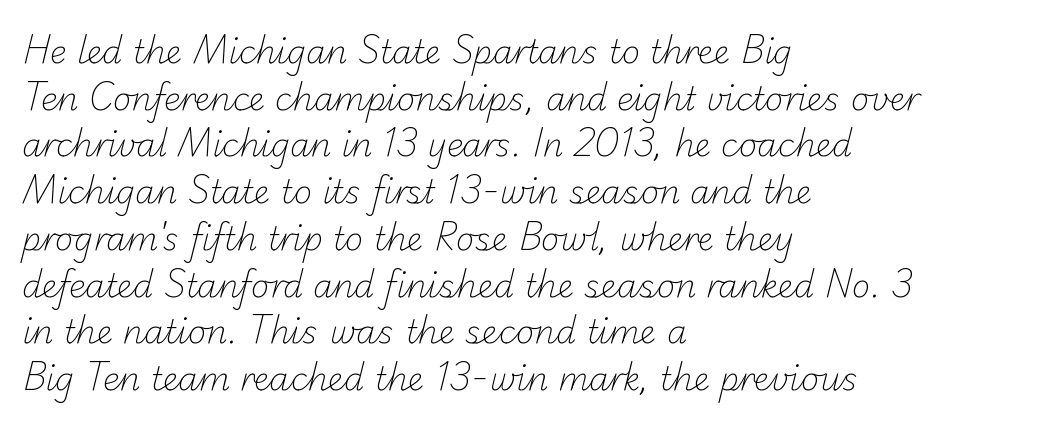
Regular leading. Character widths vary here, with narrow letters taking less room than wide ones. Is the block centered? No — it sits flush against the left margin. The rendering keeps characters at their native spacing. The space directly below the letters is spotless.
